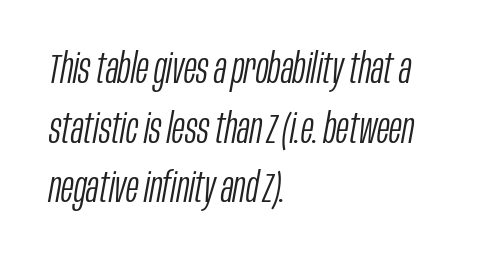
A student would call this left alignment; a typographer would say flush left, rag right. The foot of each line stays bare and open. Rows of type keep a routine distance in the vertical direction. A typesetter would call this proportional, since set widths differ per character. The characters are drawn with everyday or finer stroke widths.
